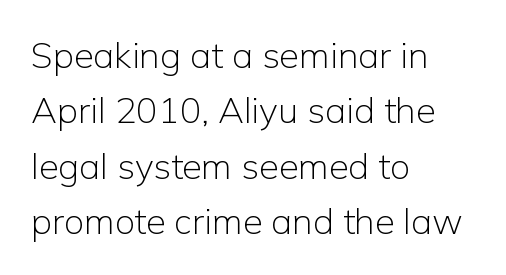
Q: Is the text bold? A: No.
Q: Is the text italic (slanted)? A: No, it is upright.
Q: Is the typeface a serif or a sans-serif typeface? A: Sans-serif.
Q: Is the text underlined? A: No.
Q: How is the paragraph aligned? A: Left-aligned.
Q: Is the spacing between letters normal or unusually wide? A: Normal.
Q: Is the spacing between lines tight, normal or loose? A: Normal.
Q: Width (condensed, normal, or wide)? A: Normal.
Q: Stroke contrast? A: Low.
Q: x-height? A: Medium.
Q: Monospaced? A: No.
